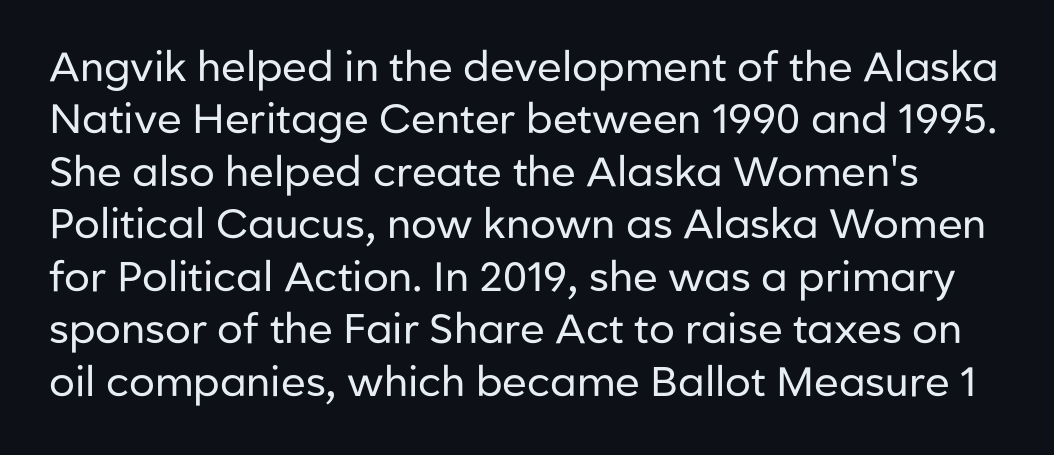
A light-to-regular cut is what we see here. Compared with typical paragraphs, the rows here are spaced about the same. Note the varied advance widths — an 'i' is clearly narrower than an 'm'. No feet cap the strokes, marking this as sans-serif type. Posture: vertical. Plain, unruled lines of type.
